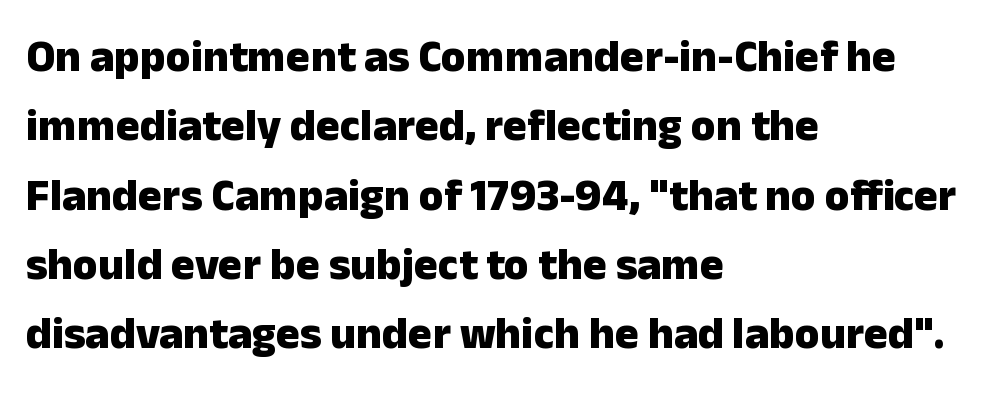
Q: Is the text bold? A: Yes.
Q: Is the text italic (slanted)? A: No, it is upright.
Q: Is the typeface a serif or a sans-serif typeface? A: Sans-serif.
Q: Is the text underlined? A: No.
Q: How is the paragraph aligned? A: Left-aligned.
Q: Is the spacing between letters normal or unusually wide? A: Normal.
Q: Is the spacing between lines tight, normal or loose? A: Normal.
Q: Width (condensed, normal, or wide)? A: Normal.
Q: Stroke contrast? A: Low.
Q: x-height? A: Medium.
Q: Monospaced? A: No.
